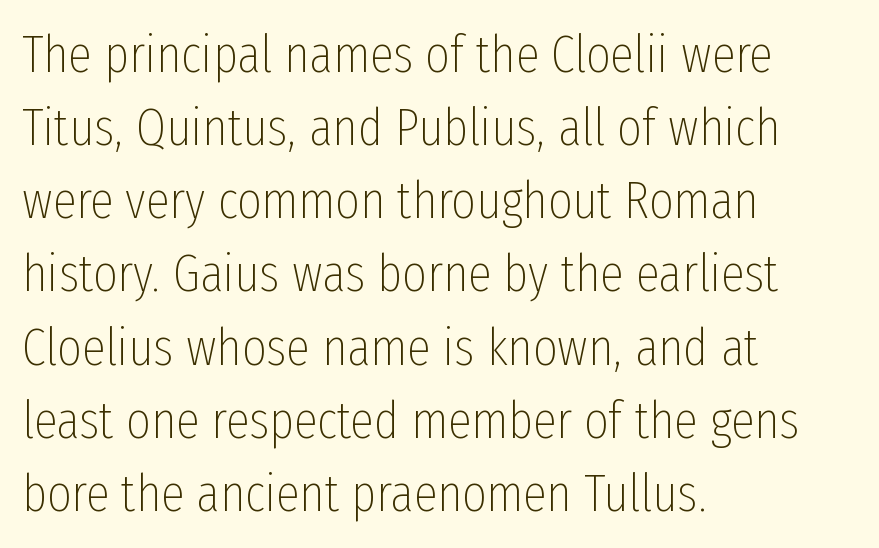
Compared with typical paragraphs, the rows here are spaced about the same. A typesetter would call this proportional, since set widths differ per character. The letters stand straight up with perfectly vertical stems. This sample is left-justified, so line endings fall wherever the words run out. Type style note: lacks serifs.
